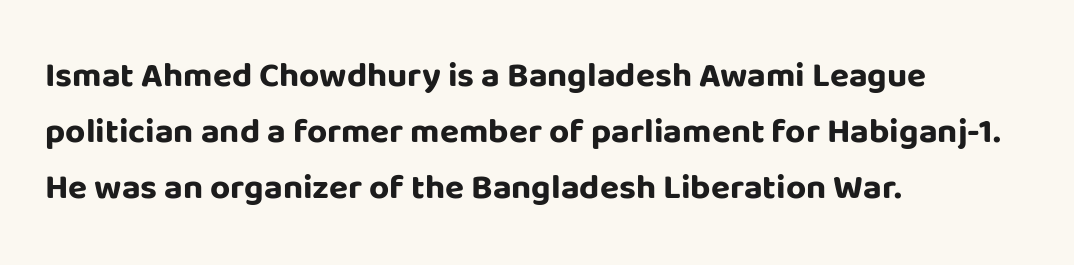
The image shows 35 px bold sans-serif type, upright; set left-aligned, normal line spacing (1.6x), normal letter spacing, not underlined; low stroke contrast and a large x-height.
